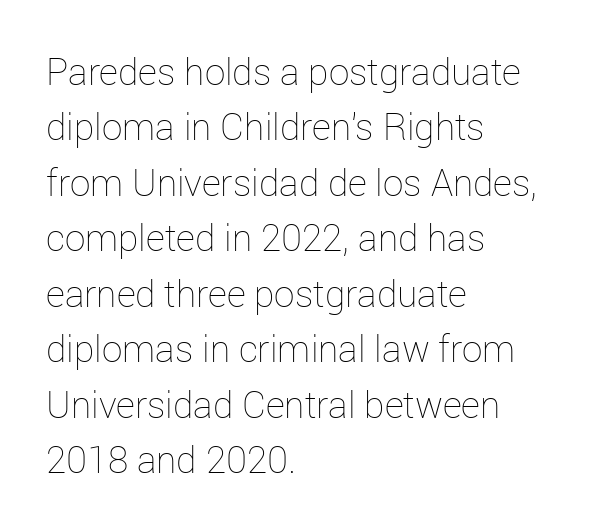
Teacher's note: observe the even left margin — that is flush-left alignment. If you measured baseline to baseline, you'd find a middling distance. Default kerning and tracking; the words read as compact shapes. The space directly below the letters is spotless. This is not heavy type; no bold has been used. The letters stand straight up with perfectly vertical stems.
